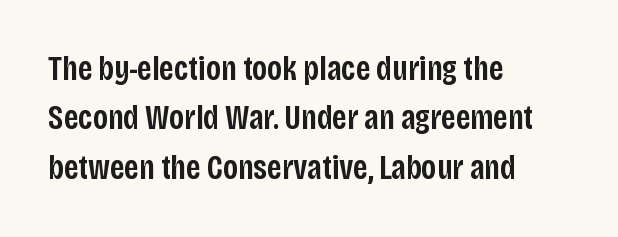
Q: Is the text bold? A: Semi-bold.
Q: Is the text italic (slanted)? A: No, it is upright.
Q: Is the typeface a serif or a sans-serif typeface? A: Sans-serif.
Q: Is the text underlined? A: No.
Q: How is the paragraph aligned? A: Left-aligned.
Q: Is the spacing between letters normal or unusually wide? A: Normal.
Q: Is the spacing between lines tight, normal or loose? A: Normal.
Q: Width (condensed, normal, or wide)? A: Condensed.
Q: Stroke contrast? A: Low.
Q: x-height? A: Large.
Q: Monospaced? A: No.
